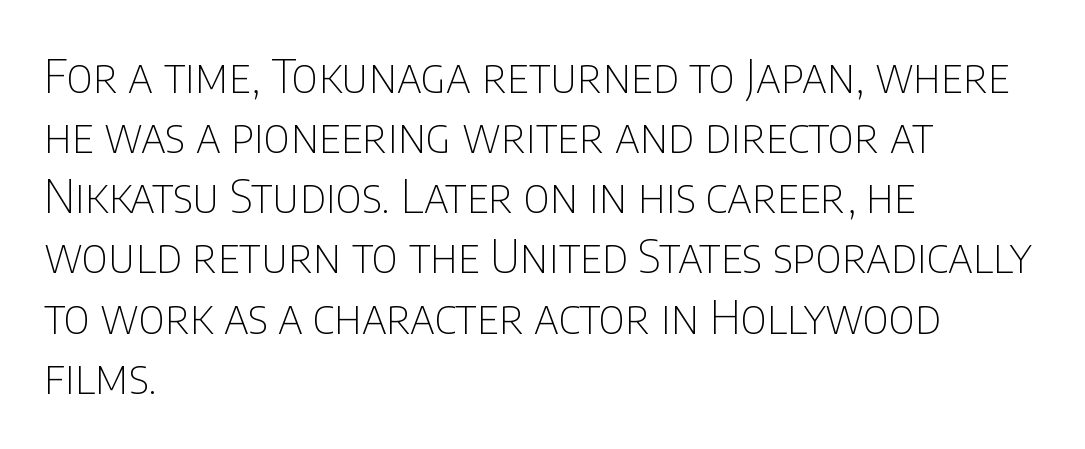
{"serif": "no", "italic": "no", "bold": "no", "weight": "thin", "width": "condensed", "stroke_contrast": "low", "x_height": "large", "monospaced": "no", "underline": "no", "align": "left", "line_spacing": "normal", "line_spacing_ratio": 1.28, "letter_spacing": "normal", "letter_spacing_em": 0.0, "glyph_px": 47}
